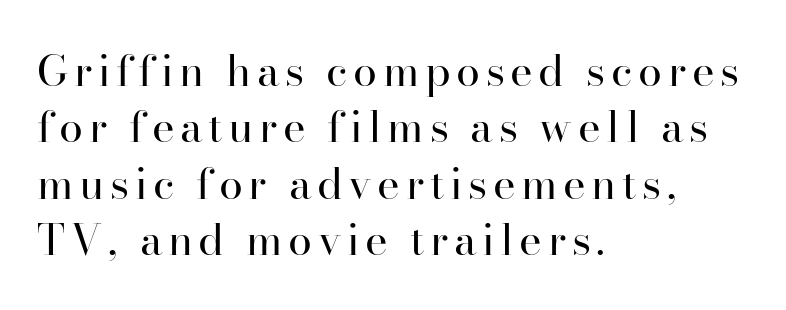
{"serif": "yes", "italic": "no", "bold": "no", "weight": "regular", "width": "normal", "stroke_contrast": "high", "x_height": "small", "monospaced": "no", "underline": "no", "align": "left", "line_spacing": "normal", "line_spacing_ratio": 1.31, "glyph_px": 43}
